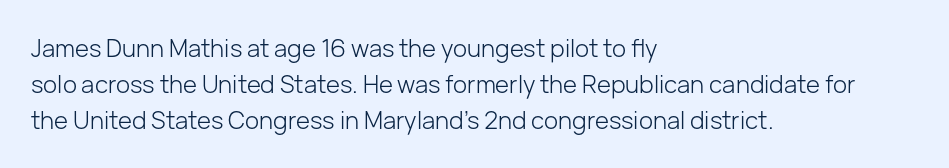
The image shows 24 px text type, upright; set left-aligned, normal line spacing (1.49x), normal letter spacing, not underlined.
